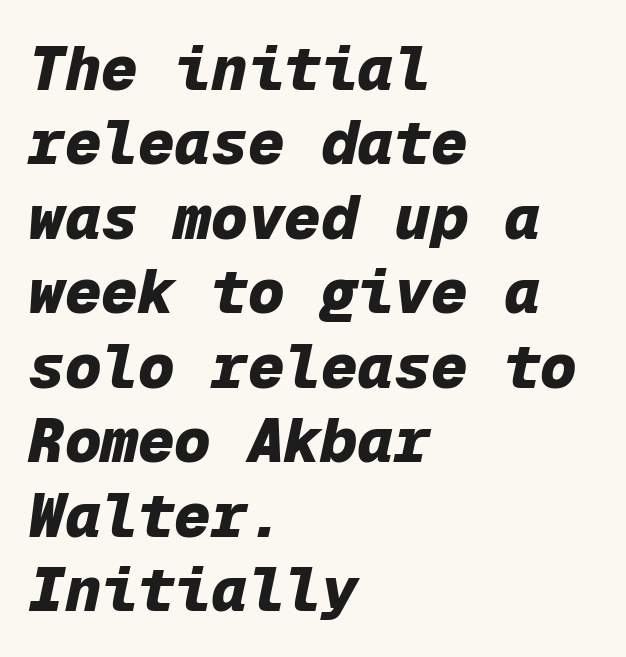
The image shows 61 px heavy type, italic (leaning right), monospaced; set left-aligned, line spacing 1.22x, normal letter spacing, not underlined; low stroke contrast and a medium x-height.
